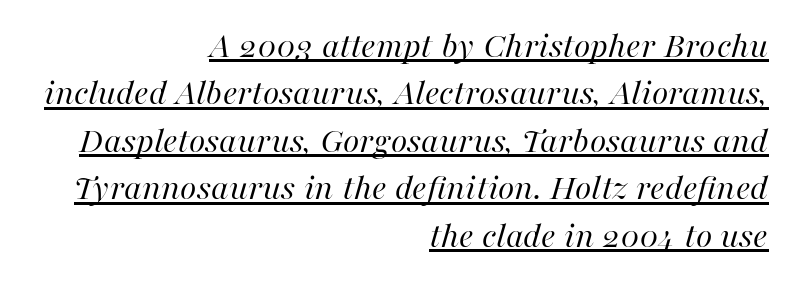
Look at the tracking — it's just the regular setting, nothing added. One glance says typical: line gaps are just what's usual. Is the type heavy? It reads as light-to-regular instead. Note the varied advance widths — an 'i' is clearly narrower than an 'm'. Tall strokes in this sample are angled rather than plumb.
